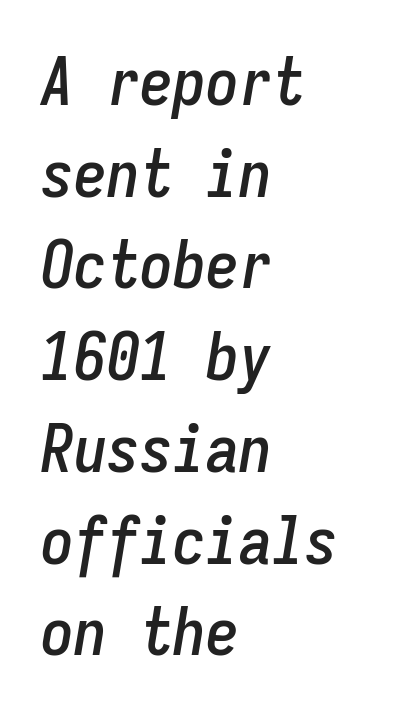
The image shows 66 px condensed type, italic (leaning right), monospaced; set left-aligned, normal line spacing (1.39x), normal letter spacing, not underlined; low stroke contrast and a medium x-height.
